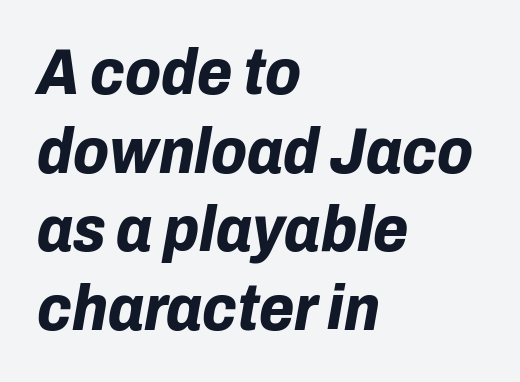
Every row of glyphs begins at an identical x-position on the left. The face used here is proportionally spaced, like ordinary book or web type. Lines of text with bare space underneath. There is no visible air inserted between adjacent glyphs. Compared with an ordinary text face, these strokes are far heavier — a full bold.
